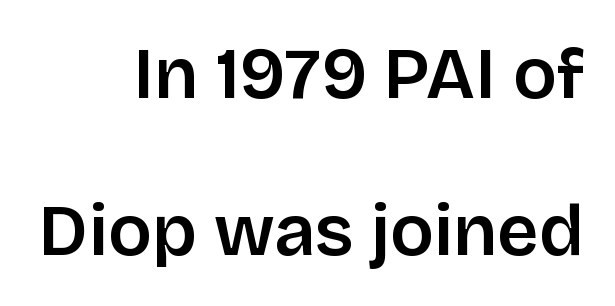
Q: Is the text italic (slanted)? A: No, it is upright.
Q: Is the typeface a serif or a sans-serif typeface? A: Sans-serif.
Q: Is the text underlined? A: No.
Q: How is the paragraph aligned? A: Right-aligned.
Q: Is the spacing between letters normal or unusually wide? A: Normal.
Q: Is the spacing between lines tight, normal or loose? A: Loose.
Q: Width (condensed, normal, or wide)? A: Normal.
Q: Stroke contrast? A: Low.
Q: x-height? A: Large.
Q: Monospaced? A: No.
